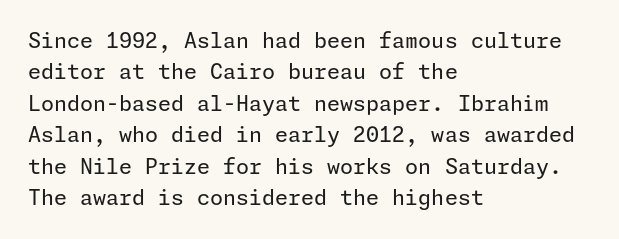
{"italic": "no", "bold": "no", "underline": "no", "align": "left", "line_spacing": "normal", "line_spacing_ratio": 1.5, "letter_spacing": "normal", "letter_spacing_em": 0.0, "glyph_px": 21}
